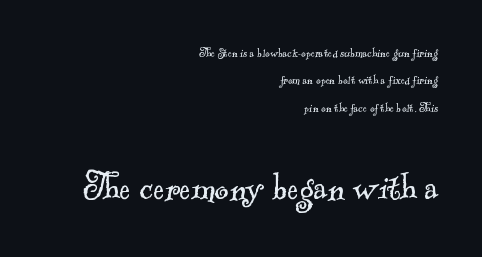
{"serif": "yes", "bold": "no", "weight": "light", "width": "normal", "x_height": "small", "monospaced": "no", "underline": "no", "align": "right", "line_spacing": "loose", "line_spacing_ratio": 1.96, "letter_spacing": "normal", "letter_spacing_em": 0.0, "larger_block": "second", "size_ratio": 3.07, "glyph_px": 43}
